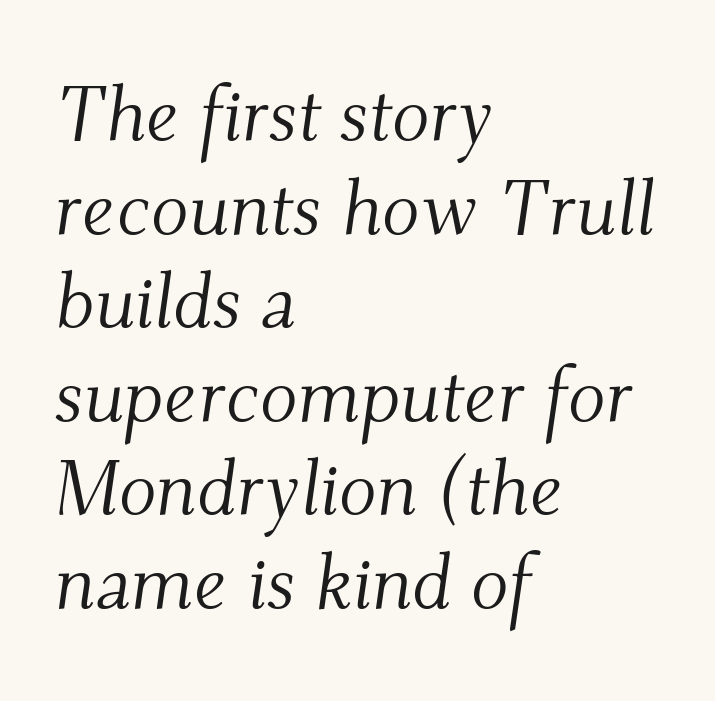
{"serif": "yes", "italic": "yes", "lean": "right", "slant_degrees": 9, "bold": "no", "weight": "light", "width": "normal", "stroke_contrast": "medium", "x_height": "small", "monospaced": "no", "underline": "no", "align": "left", "line_spacing_ratio": 1.2, "letter_spacing": "normal", "letter_spacing_em": 0.0, "glyph_px": 78}
